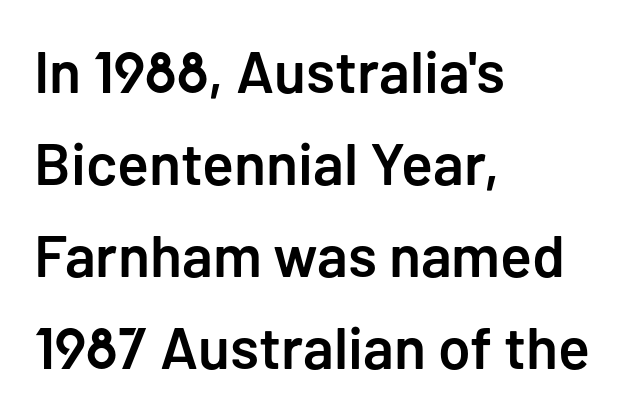
Q: Is the text bold? A: Semi-bold.
Q: Is the text italic (slanted)? A: No, it is upright.
Q: Is the typeface a serif or a sans-serif typeface? A: Sans-serif.
Q: Is the text underlined? A: No.
Q: How is the paragraph aligned? A: Left-aligned.
Q: Is the spacing between letters normal or unusually wide? A: Normal.
Q: Is the spacing between lines tight, normal or loose? A: Normal.
Q: Width (condensed, normal, or wide)? A: Normal.
Q: Stroke contrast? A: Low.
Q: x-height? A: Medium.
Q: Monospaced? A: No.
